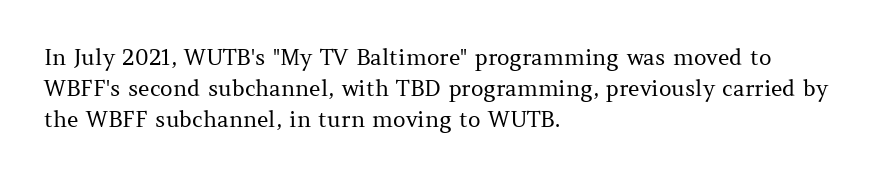
Q: Is the text bold? A: No.
Q: Is the text italic (slanted)? A: No, it is upright.
Q: Is the text underlined? A: No.
Q: How is the paragraph aligned? A: Left-aligned.
Q: Is the spacing between letters normal or unusually wide? A: Normal.
Q: Is the spacing between lines tight, normal or loose? A: Normal.
